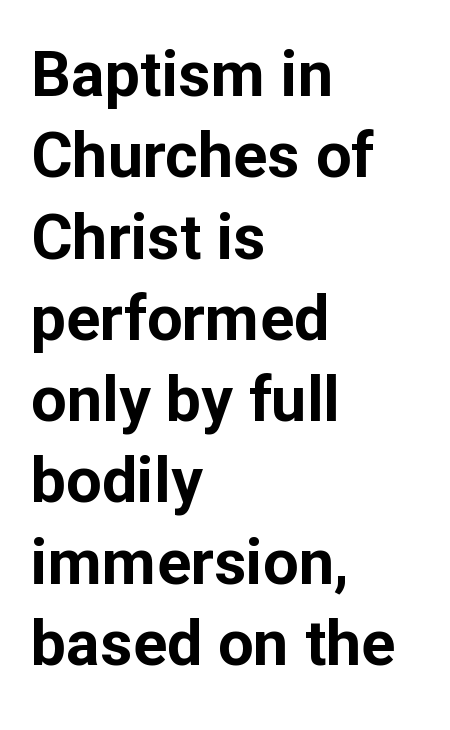
Q: Is the text bold? A: Yes.
Q: Is the text italic (slanted)? A: No, it is upright.
Q: Is the typeface a serif or a sans-serif typeface? A: Sans-serif.
Q: Is the text underlined? A: No.
Q: How is the paragraph aligned? A: Left-aligned.
Q: Is the spacing between letters normal or unusually wide? A: Normal.
Q: Is the spacing between lines tight, normal or loose? A: Normal.
Q: Width (condensed, normal, or wide)? A: Normal.
Q: Stroke contrast? A: Low.
Q: x-height? A: Medium.
Q: Monospaced? A: No.
